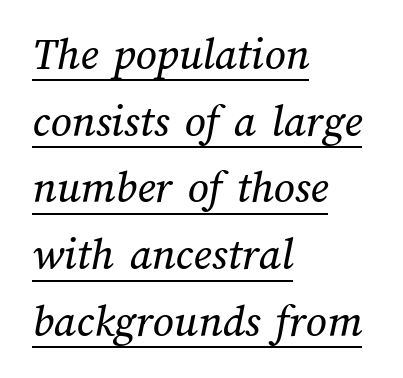
Q: Is the text underlined? A: Yes.
Q: How is the paragraph aligned? A: Left-aligned.
Q: Is the spacing between letters normal or unusually wide? A: Normal.
Q: Is the spacing between lines tight, normal or loose? A: Normal.
Q: Width (condensed, normal, or wide)? A: Normal.
Q: Stroke contrast? A: Medium.
Q: x-height? A: Medium.
Q: Monospaced? A: No.
